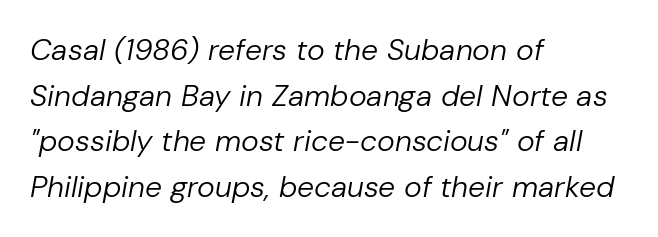
Q: Is the text bold? A: No.
Q: Is the text italic (slanted)? A: Yes, it leans right by about 10 degrees.
Q: Is the text underlined? A: No.
Q: How is the paragraph aligned? A: Left-aligned.
Q: Is the spacing between letters normal or unusually wide? A: Normal.
Q: Is the spacing between lines tight, normal or loose? A: Normal.
Q: Width (condensed, normal, or wide)? A: Normal.
Q: Stroke contrast? A: Low.
Q: x-height? A: Medium.
Q: Monospaced? A: No.
